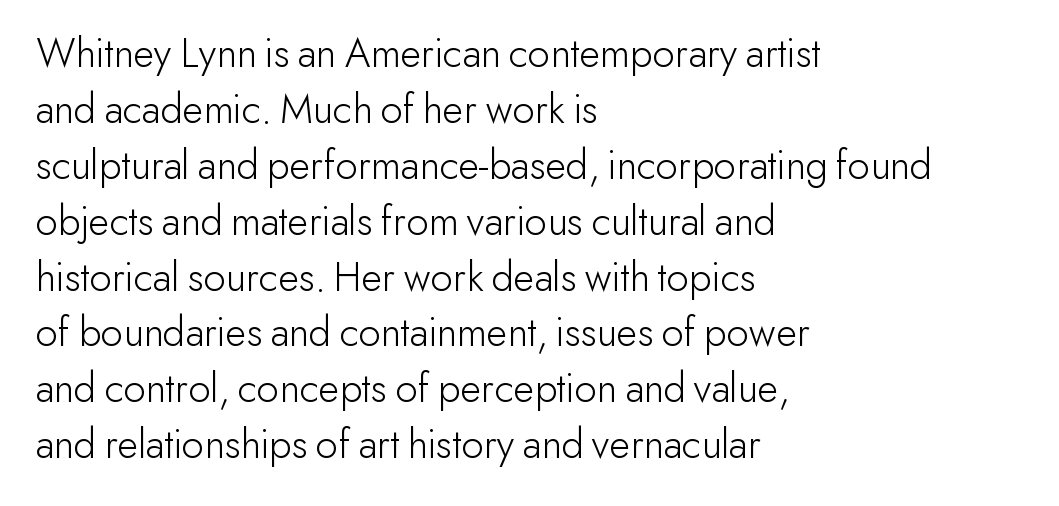
{"serif": "no", "italic": "no", "bold": "no", "weight": "light", "width": "normal", "stroke_contrast": "low", "x_height": "small", "monospaced": "no", "underline": "no", "align": "left", "line_spacing": "normal", "line_spacing_ratio": 1.3, "letter_spacing": "normal", "letter_spacing_em": 0.0, "glyph_px": 43}
